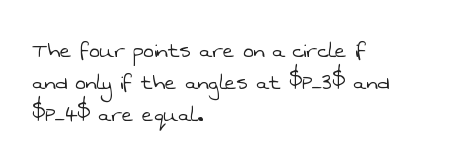
Vertical stems look standard width or narrower in stroke. Plain, unruled lines of type. How would I describe the line gaps? Plain and ordinary. The ragged edge is on the right, which tells us the setting is flush left. The letterforms sit shoulder to shoulder at normal distance.
